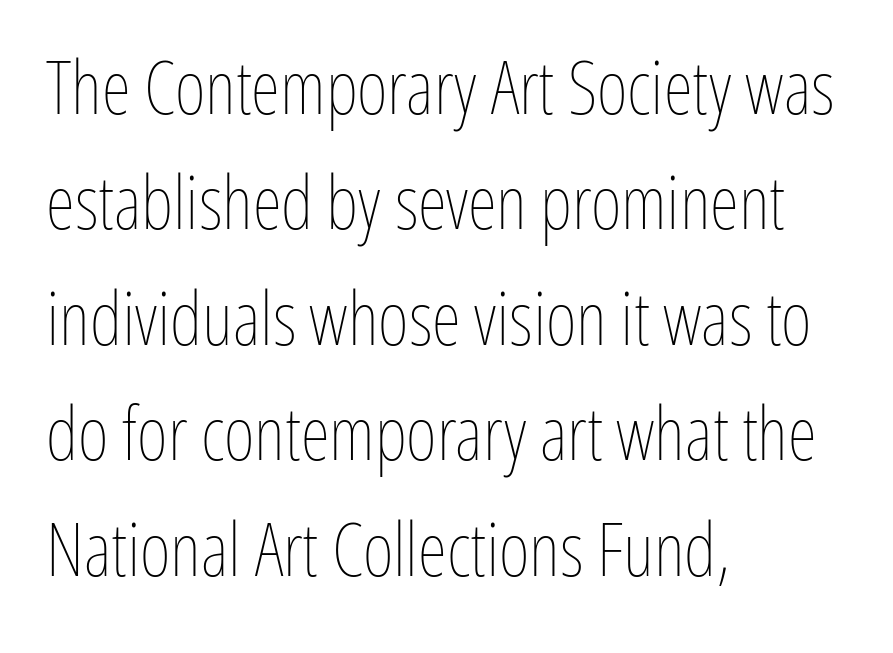
{"italic": "no", "bold": "no", "weight": "thin", "width": "condensed", "stroke_contrast": "low", "x_height": "medium", "monospaced": "no", "underline": "no", "align": "left", "line_spacing": "normal", "line_spacing_ratio": 1.54, "letter_spacing": "normal", "letter_spacing_em": 0.0, "glyph_px": 75}
